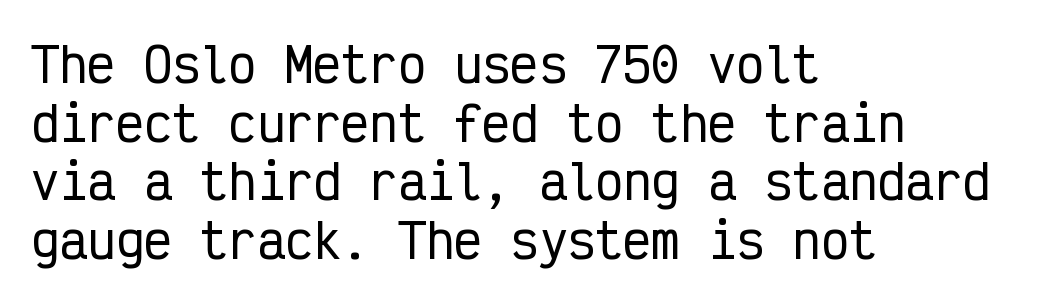
{"serif": "no", "italic": "no", "width": "condensed", "stroke_contrast": "low", "x_height": "medium", "monospaced": "yes", "underline": "no", "align": "left", "line_spacing": "normal", "line_spacing_ratio": 1.25, "letter_spacing": "normal", "letter_spacing_em": 0.0, "glyph_px": 47}
